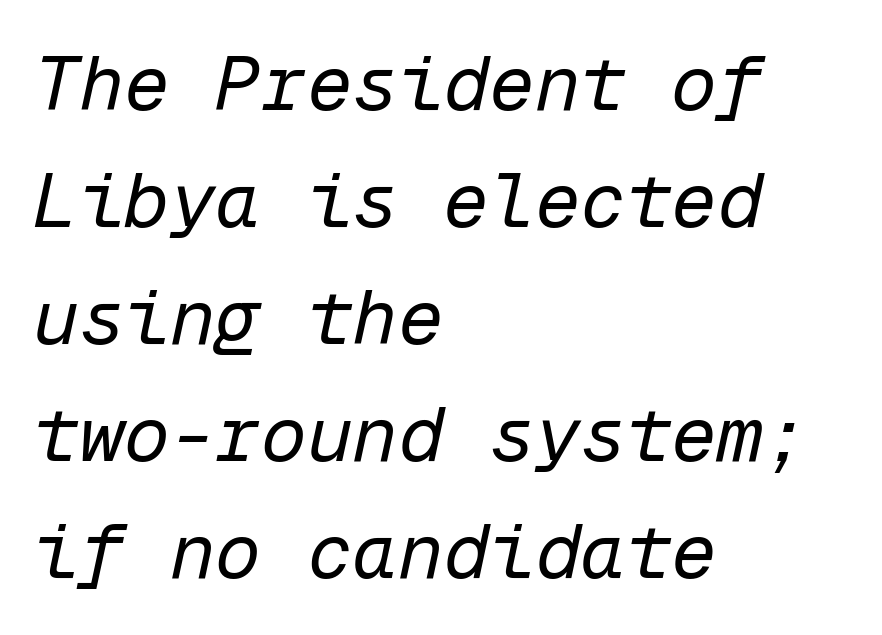
The image shows 76 px regular-weight type, italic (leaning right), monospaced; set left-aligned, normal line spacing (1.54x), normal letter spacing, not underlined; low stroke contrast and a medium x-height.
